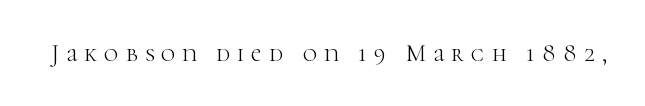
The image shows 24 px text type, upright; set unusually wide letter spacing (+0.3 em), not underlined.
